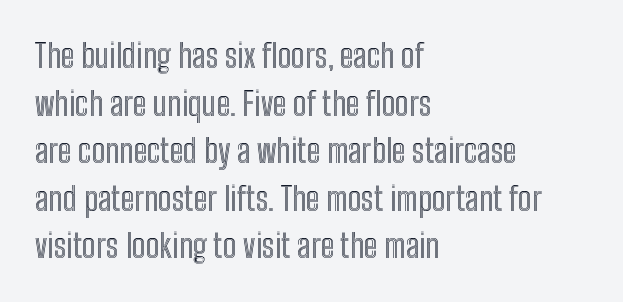
Q: Is the text italic (slanted)? A: No, it is upright.
Q: Is the text underlined? A: No.
Q: How is the paragraph aligned? A: Left-aligned.
Q: Is the spacing between letters normal or unusually wide? A: Normal.
Q: Is the spacing between lines tight, normal or loose? A: Normal.
Q: Width (condensed, normal, or wide)? A: Condensed.
Q: x-height? A: Medium.
Q: Monospaced? A: No.
